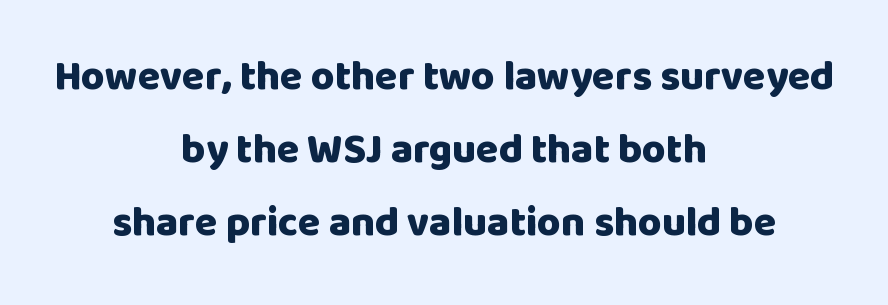
{"serif": "no", "italic": "no", "bold": "yes", "weight": "heavy", "width": "normal", "stroke_contrast": "low", "x_height": "large", "monospaced": "no", "underline": "no", "align": "center", "line_spacing_ratio": 1.78, "letter_spacing": "normal", "letter_spacing_em": 0.0, "glyph_px": 41}
